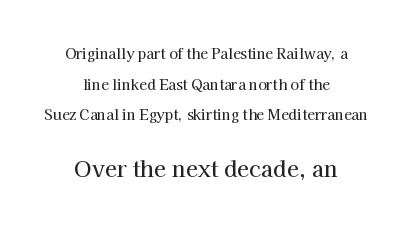
This rendering leaves character spacing at its baseline value. The passage shown stacks its lines with a broad gap. These lines were composed using upright roman letters. The string is rendered with underlining switched off. The composition opens small and finishes big.
